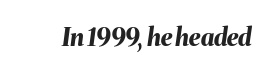
The image shows 24 px bold type, italic (leaning right); set normal letter spacing, not underlined.
